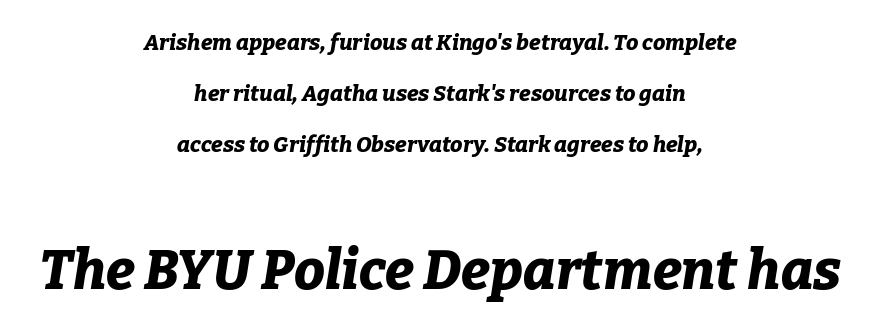
Short and long lines alike share a common midpoint. Slant detected: the letters are inclined. The more generous point size was reserved for the lower chunk. Clear beneath every line of the passage. A typesetter would call this leading open, well beyond the default.
